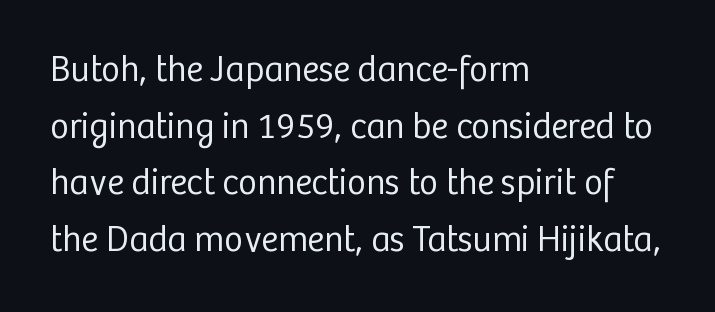
{"serif": "no", "italic": "no", "bold": "no", "weight": "regular", "width": "normal", "stroke_contrast": "low", "x_height": "medium", "monospaced": "no", "underline": "no", "align": "left", "line_spacing": "normal", "line_spacing_ratio": 1.57, "letter_spacing": "normal", "letter_spacing_em": 0.0, "glyph_px": 36}
